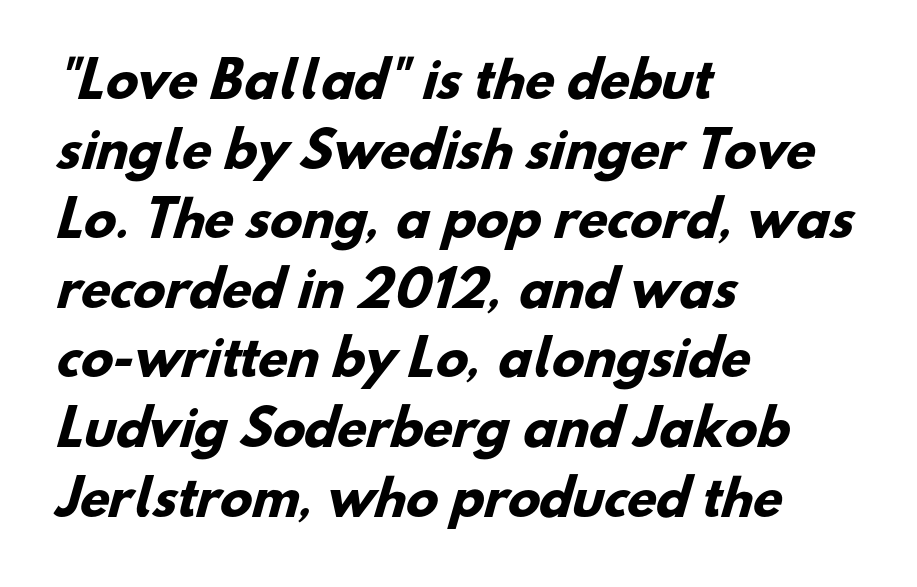
The image shows 48 px heavy sans-serif type; set left-aligned, normal line spacing (1.45x), normal letter spacing, not underlined; low stroke contrast and a small x-height.
